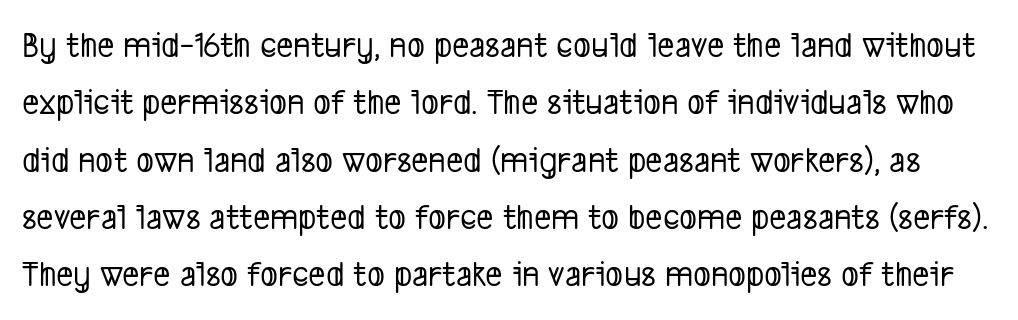
I'd call this a sans setting — the letters go barefoot. Looks like regular typesetting: each glyph gets only the width it needs. No word sits above an underline. The face used here is rendered with its standard letterfit.
